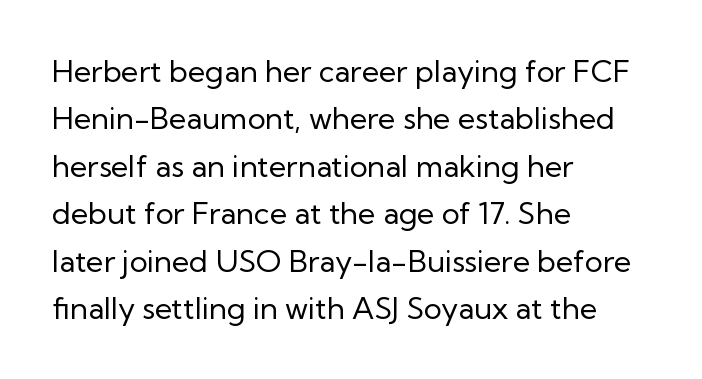
The image shows 30 px regular-weight sans-serif type, upright; set left-aligned, normal line spacing (1.58x), normal letter spacing, not underlined; low stroke contrast and a medium x-height.
